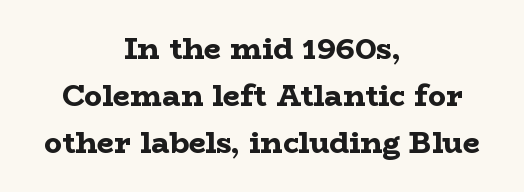
{"serif": "yes", "italic": "no", "bold": "yes", "weight": "bold", "width": "wide", "stroke_contrast": "low", "x_height": "medium", "monospaced": "no", "underline": "no", "align": "center", "line_spacing": "normal", "line_spacing_ratio": 1.57, "letter_spacing": "normal", "letter_spacing_em": 0.0, "glyph_px": 30}
